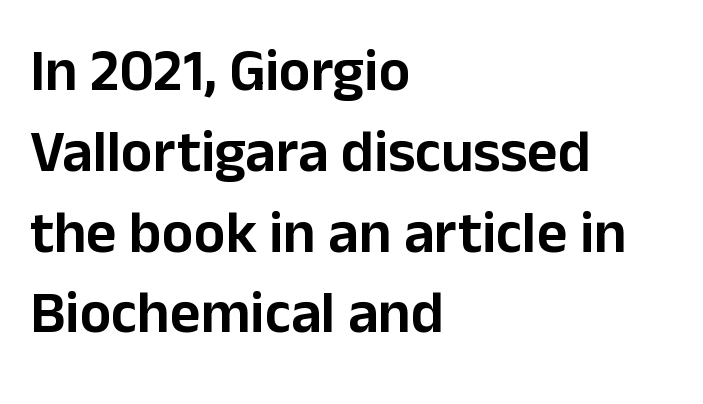
{"serif": "no", "italic": "no", "width": "normal", "stroke_contrast": "low", "x_height": "medium", "monospaced": "no", "underline": "no", "align": "left", "line_spacing": "normal", "line_spacing_ratio": 1.37, "letter_spacing": "normal", "letter_spacing_em": 0.0, "glyph_px": 59}
